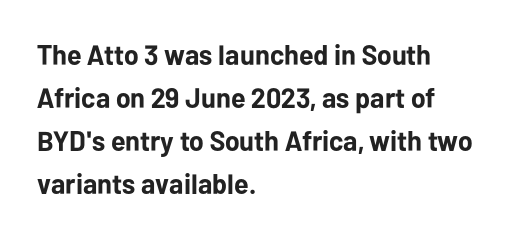
{"serif": "no", "italic": "no", "bold": "yes", "weight": "bold", "width": "normal", "stroke_contrast": "low", "x_height": "medium", "monospaced": "no", "underline": "no", "align": "left", "line_spacing": "normal", "line_spacing_ratio": 1.53, "letter_spacing": "normal", "letter_spacing_em": 0.0, "glyph_px": 28}
